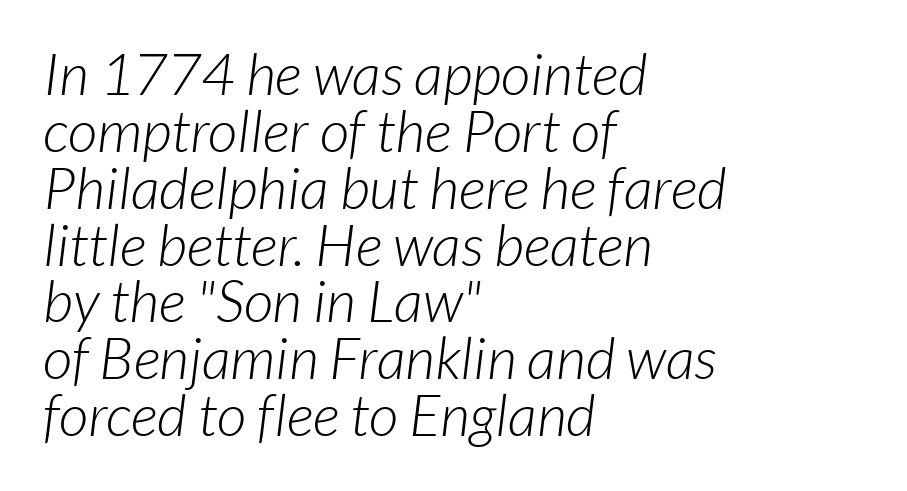
{"serif": "no", "bold": "no", "weight": "light", "width": "normal", "stroke_contrast": "low", "x_height": "medium", "monospaced": "no", "underline": "no", "align": "left", "line_spacing": "tight", "line_spacing_ratio": 0.98, "letter_spacing": "normal", "letter_spacing_em": 0.0, "glyph_px": 58}
